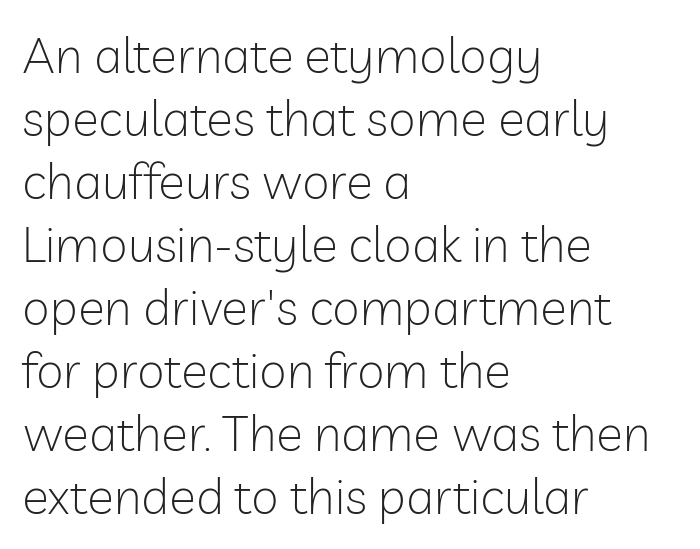
The image shows 50 px light sans-serif type, upright; set left-aligned, normal line spacing (1.26x), normal letter spacing, not underlined; low stroke contrast and a medium x-height.
